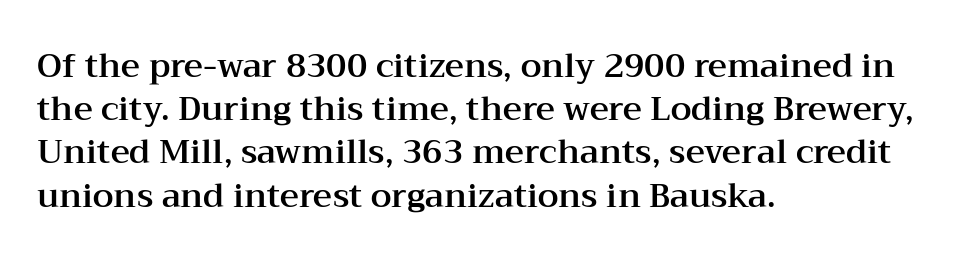
If you measured baseline to baseline, you'd find a middling distance. In terms of letterspacing, this is plain default setting. Serifs: yes, visible at the terminals of the letterforms. The strip under each line holds only bare page.
